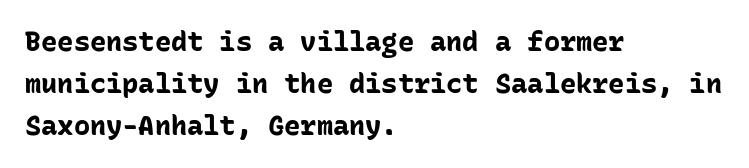
{"italic": "no", "bold": "yes", "underline": "no", "align": "left", "line_spacing": "normal", "line_spacing_ratio": 1.56, "letter_spacing": "normal", "letter_spacing_em": 0.0, "glyph_px": 27}
